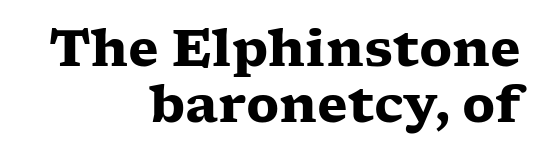
Q: Is the text bold? A: Yes.
Q: Is the text italic (slanted)? A: No, it is upright.
Q: Is the typeface a serif or a sans-serif typeface? A: Serif.
Q: Is the text underlined? A: No.
Q: How is the paragraph aligned? A: Right-aligned.
Q: Is the spacing between letters normal or unusually wide? A: Normal.
Q: Is the spacing between lines tight, normal or loose? A: Tight.
Q: Width (condensed, normal, or wide)? A: Wide.
Q: Stroke contrast? A: Low.
Q: x-height? A: Medium.
Q: Monospaced? A: No.
